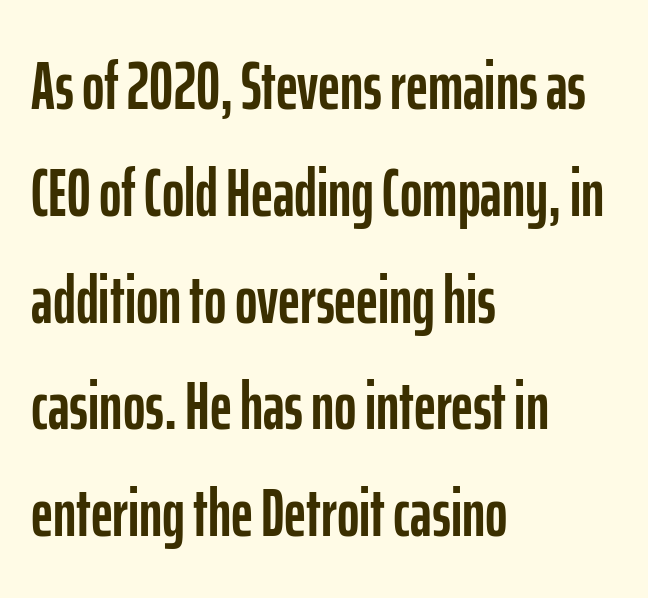
{"serif": "no", "italic": "no", "width": "condensed", "stroke_contrast": "low", "x_height": "medium", "monospaced": "no", "underline": "no", "align": "left", "line_spacing": "normal", "line_spacing_ratio": 1.57, "letter_spacing": "normal", "letter_spacing_em": 0.0, "glyph_px": 68}
